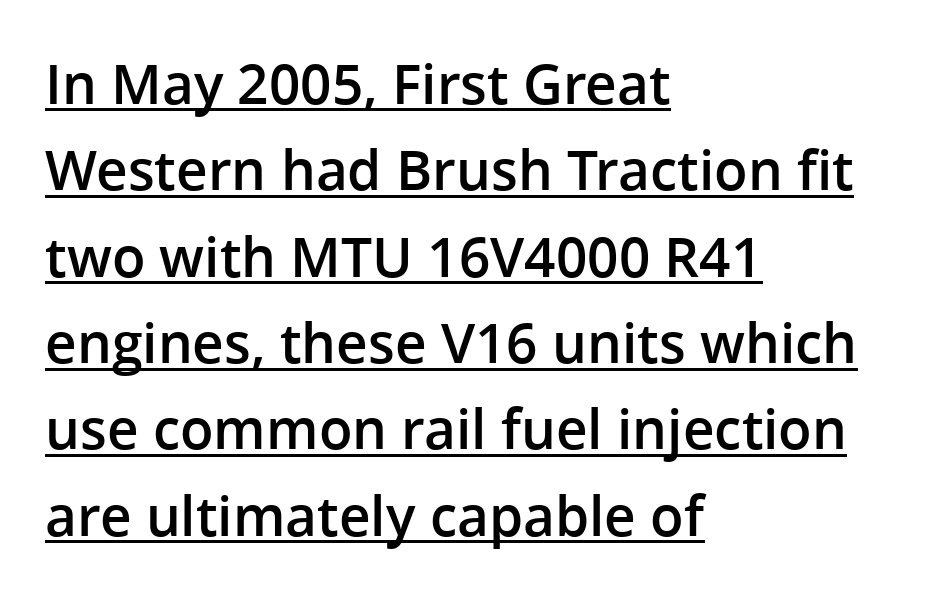
Q: Is the text bold? A: Semi-bold.
Q: Is the text italic (slanted)? A: No, it is upright.
Q: Is the typeface a serif or a sans-serif typeface? A: Sans-serif.
Q: Is the text underlined? A: Yes.
Q: How is the paragraph aligned? A: Left-aligned.
Q: Is the spacing between letters normal or unusually wide? A: Normal.
Q: Is the spacing between lines tight, normal or loose? A: Normal.
Q: Width (condensed, normal, or wide)? A: Normal.
Q: Stroke contrast? A: Low.
Q: x-height? A: Medium.
Q: Monospaced? A: No.
